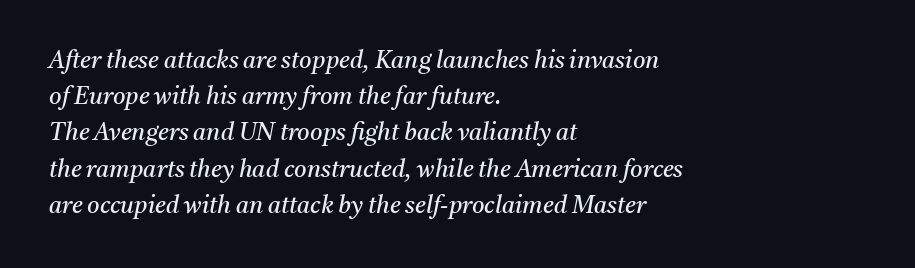
The image shows 24 px text type, italic (leaning right); set left-aligned, normal line spacing (1.51x), normal letter spacing, not underlined.
